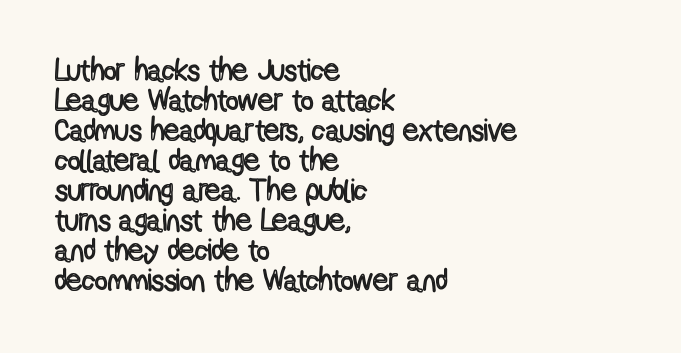
{"italic": "no", "width": "condensed", "x_height": "medium", "monospaced": "no", "underline": "no", "align": "left", "line_spacing": "tight", "line_spacing_ratio": 0.97, "letter_spacing": "normal", "letter_spacing_em": 0.0, "glyph_px": 31}
